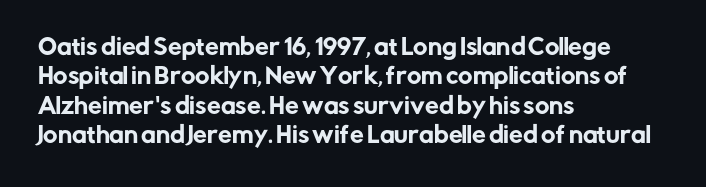
The image shows 22 px text type, upright; set left-aligned, normal line spacing (1.33x), normal letter spacing, not underlined.
